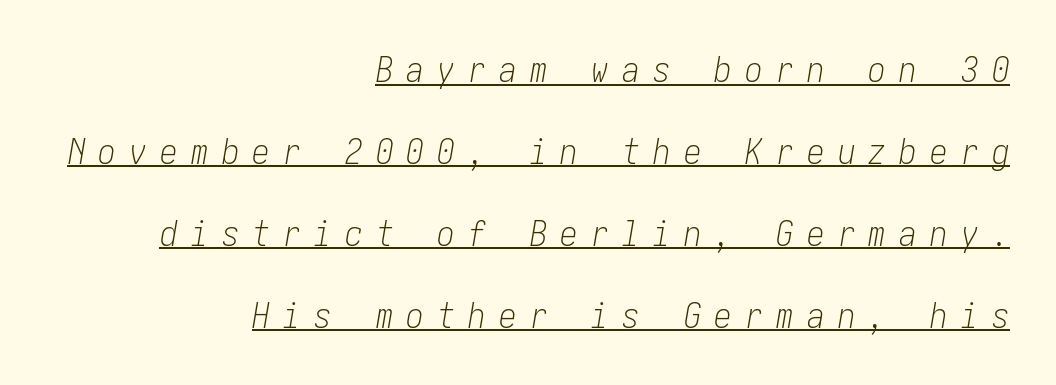
Q: Is the text bold? A: No.
Q: Is the text italic (slanted)? A: Yes, it leans right by about 10 degrees.
Q: Is the text underlined? A: Yes.
Q: How is the paragraph aligned? A: Right-aligned.
Q: Is the spacing between letters normal or unusually wide? A: Unusually wide.
Q: Is the spacing between lines tight, normal or loose? A: Loose.
Q: Width (condensed, normal, or wide)? A: Condensed.
Q: Stroke contrast? A: Low.
Q: x-height? A: Medium.
